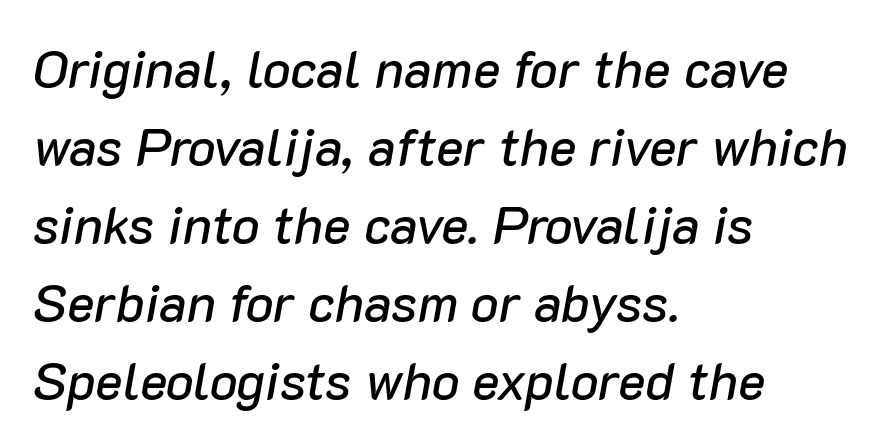
{"italic": "yes", "lean": "right", "slant_degrees": 10, "width": "normal", "stroke_contrast": "low", "x_height": "medium", "monospaced": "no", "underline": "no", "align": "left", "line_spacing": "normal", "line_spacing_ratio": 1.5, "letter_spacing": "normal", "letter_spacing_em": 0.0, "glyph_px": 52}
